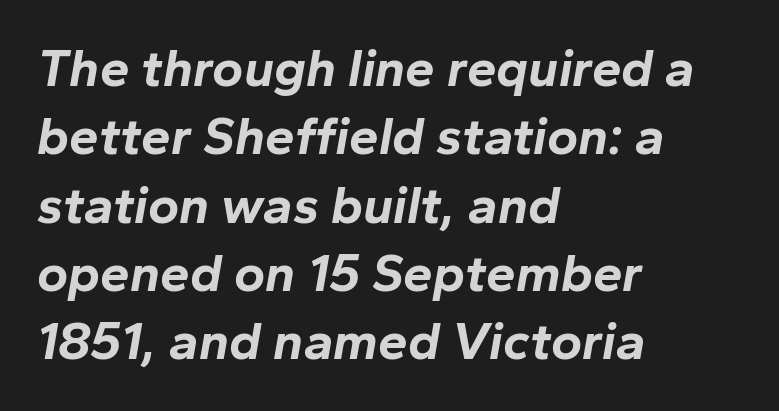
{"italic": "yes", "lean": "right", "slant_degrees": 10, "bold": "yes", "weight": "bold", "width": "normal", "stroke_contrast": "low", "x_height": "medium", "monospaced": "no", "underline": "no", "align": "left", "line_spacing": "normal", "line_spacing_ratio": 1.29, "letter_spacing": "normal", "letter_spacing_em": 0.0, "glyph_px": 53}
